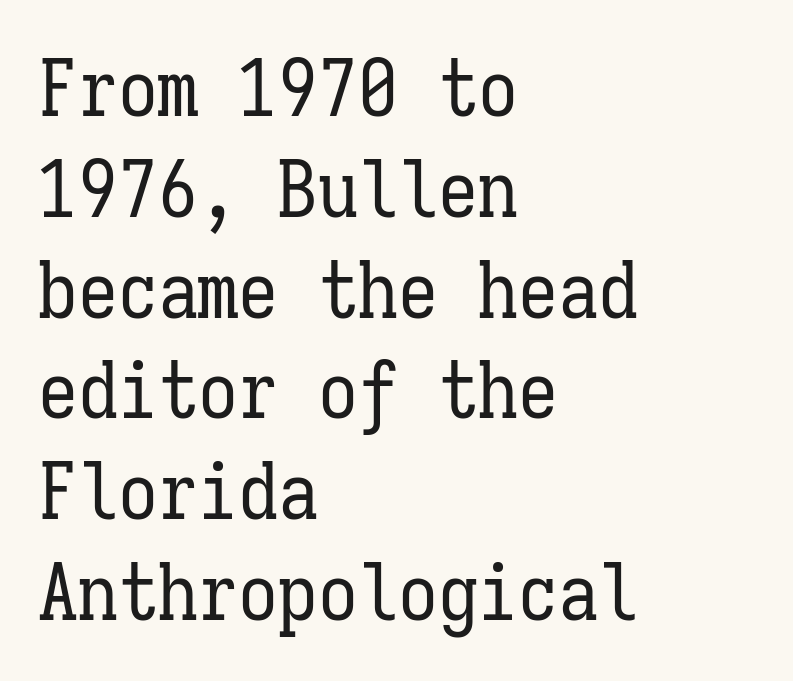
Every character sits straight up, as roman type does. Looks like terminal output: every glyph gets an equal slot. The passage shown is not bold in any degree. These lines keep a tight, regular rhythm from letter to letter.
